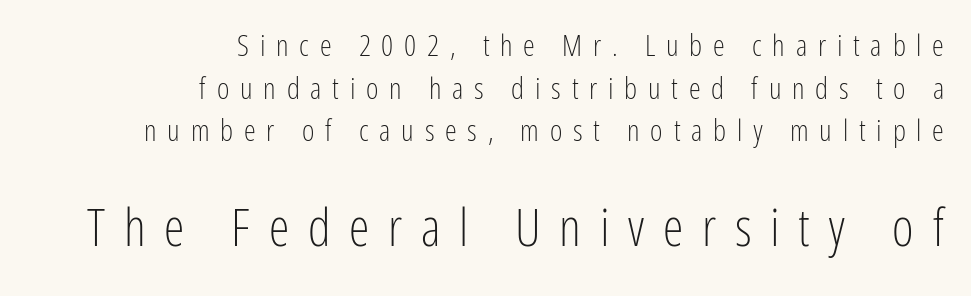
Q: Is the text bold? A: No.
Q: Is the text italic (slanted)? A: No, it is upright.
Q: Is the typeface a serif or a sans-serif typeface? A: Sans-serif.
Q: Is the text underlined? A: No.
Q: How is the paragraph aligned? A: Right-aligned.
Q: Is the spacing between letters normal or unusually wide? A: Unusually wide.
Q: Is the spacing between lines tight, normal or loose? A: Normal.
Q: Which block of text is set in a larger size, the first (top) or the second (bottom)? A: The second (bottom) one.
Q: Width (condensed, normal, or wide)? A: Condensed.
Q: Stroke contrast? A: Low.
Q: x-height? A: Medium.
Q: Monospaced? A: No.
